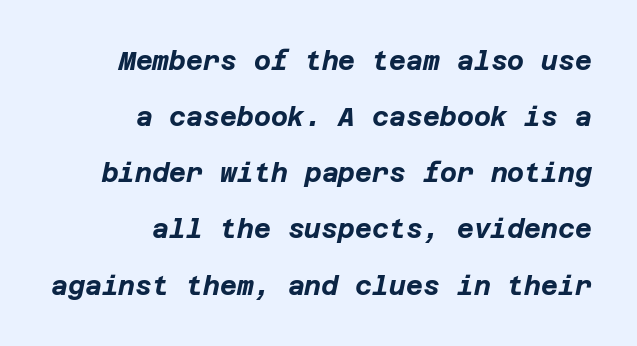
Q: Is the text bold? A: Yes.
Q: Is the text italic (slanted)? A: Yes, it leans right by about 12 degrees.
Q: Is the text underlined? A: No.
Q: How is the paragraph aligned? A: Right-aligned.
Q: Is the spacing between letters normal or unusually wide? A: Normal.
Q: Is the spacing between lines tight, normal or loose? A: Loose.
